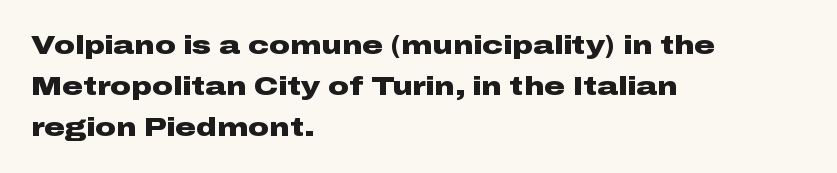
The image shows 26 px bold type, upright; set left-aligned, normal line spacing (1.57x), normal letter spacing, not underlined.
